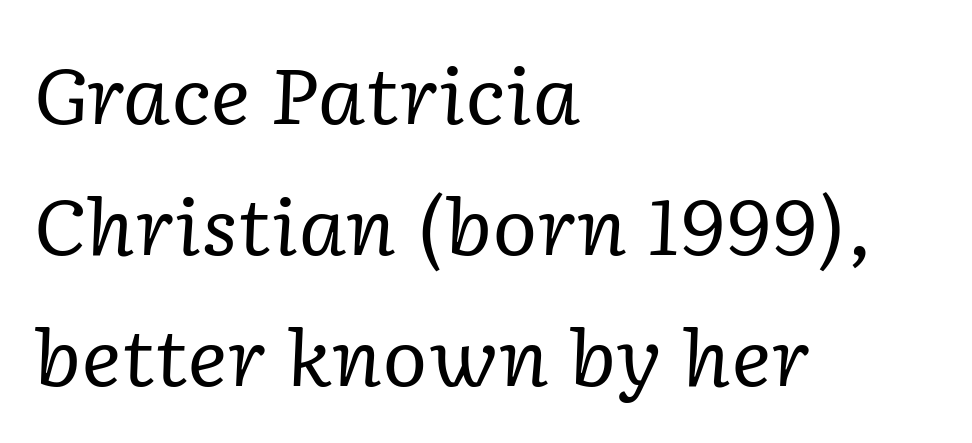
Underline: absent. Horizontal bands of white between lines are of average thickness. Reading down the block, your eye returns to a fixed left position each line. The rendering uses natural spacing where letterforms have individual widths. The typography opts for an oblique posture over an upright one.
